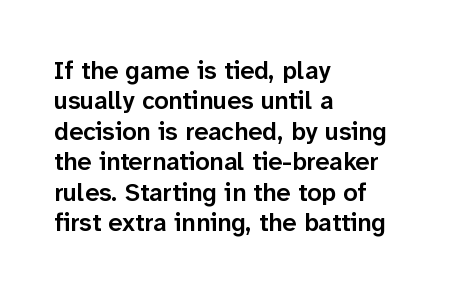
The image shows 25 px text type, upright; set left-aligned, line spacing 1.22x, normal letter spacing, not underlined.
